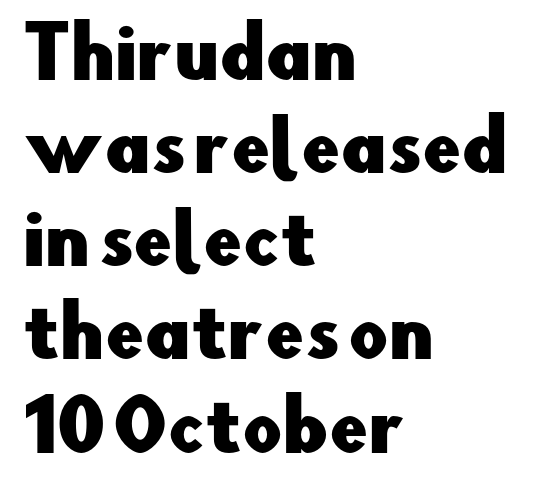
{"serif": "no", "italic": "no", "width": "normal", "stroke_contrast": "low", "x_height": "small", "monospaced": "no", "underline": "no", "align": "left", "line_spacing": "normal", "line_spacing_ratio": 1.35, "letter_spacing": "normal", "letter_spacing_em": 0.0, "glyph_px": 69}
